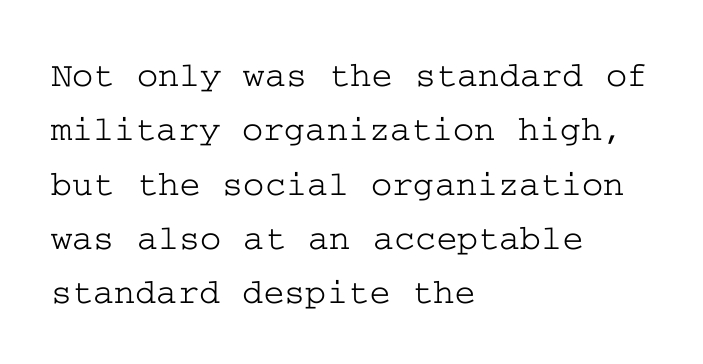
{"serif": "yes", "italic": "no", "width": "wide", "stroke_contrast": "low", "x_height": "medium", "underline": "no", "align": "left", "line_spacing": "normal", "line_spacing_ratio": 1.51, "letter_spacing": "normal", "letter_spacing_em": 0.0, "glyph_px": 36}
